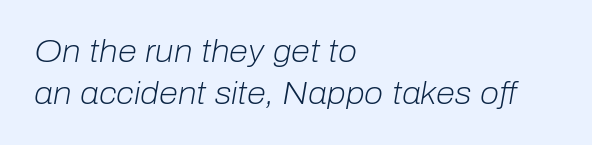
{"italic": "yes", "lean": "right", "slant_degrees": 10, "bold": "no", "weight": "light", "width": "normal", "stroke_contrast": "low", "x_height": "medium", "monospaced": "no", "underline": "no", "align": "left", "line_spacing": "normal", "line_spacing_ratio": 1.35, "letter_spacing": "normal", "letter_spacing_em": 0.0, "glyph_px": 31}
